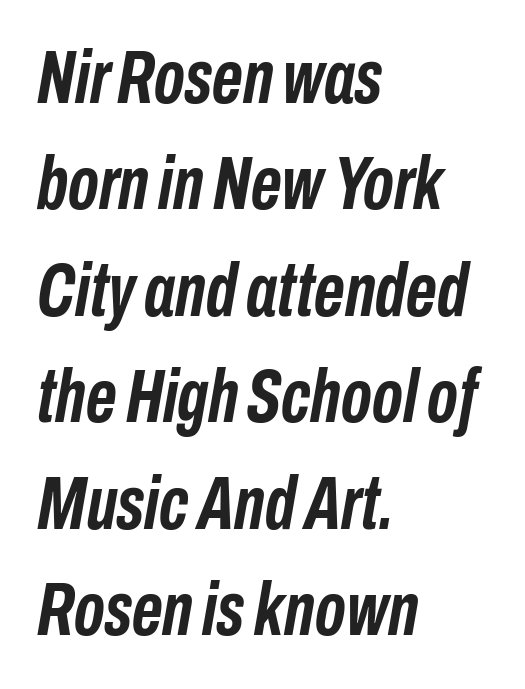
Q: Is the text bold? A: Yes.
Q: Is the text italic (slanted)? A: Yes, it leans right by about 10 degrees.
Q: Is the text underlined? A: No.
Q: How is the paragraph aligned? A: Left-aligned.
Q: Is the spacing between letters normal or unusually wide? A: Normal.
Q: Is the spacing between lines tight, normal or loose? A: Normal.
Q: Width (condensed, normal, or wide)? A: Condensed.
Q: Stroke contrast? A: Low.
Q: x-height? A: Medium.
Q: Monospaced? A: No.
